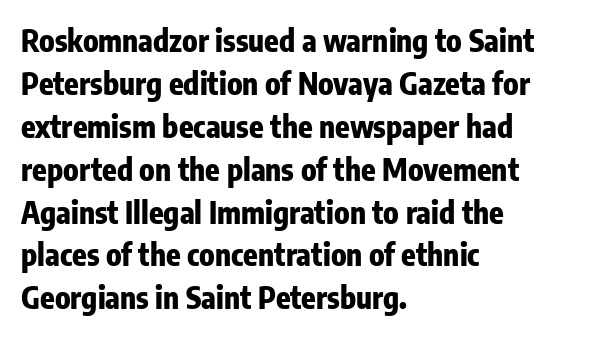
The image shows 30 px heavy, condensed sans-serif type, upright; set left-aligned, normal line spacing (1.43x), normal letter spacing, not underlined; low stroke contrast and a medium x-height.
